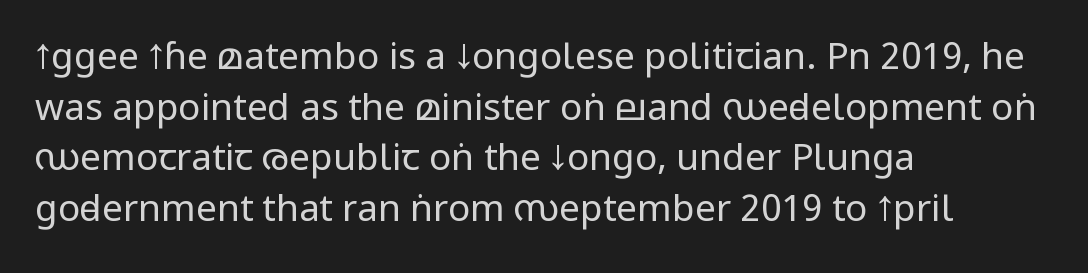
The image shows 37 px regular-weight, condensed sans-serif type, upright; set left-aligned, normal line spacing (1.37x), normal letter spacing, not underlined; low stroke contrast and a large x-height.
